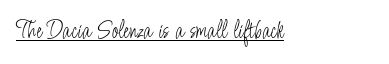
Q: Is the text bold? A: No.
Q: Is the text italic (slanted)? A: Yes.
Q: Is the text underlined? A: Yes.
Q: Is the spacing between letters normal or unusually wide? A: Normal.
